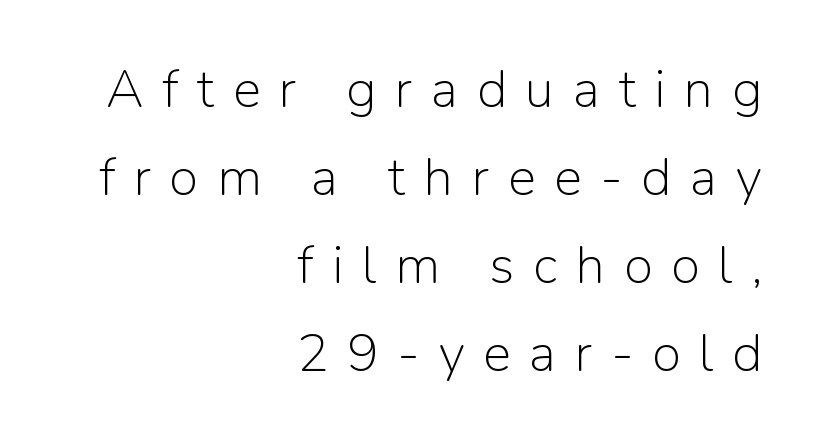
Check where the strokes stop: nothing finishes them off — pure sans. Nope, not italic — everything's standing straight. The gaps between neighbouring characters are conspicuously large. The letters advance in unequal steps, a hallmark of proportional type. Check under the words: just untouched page.
